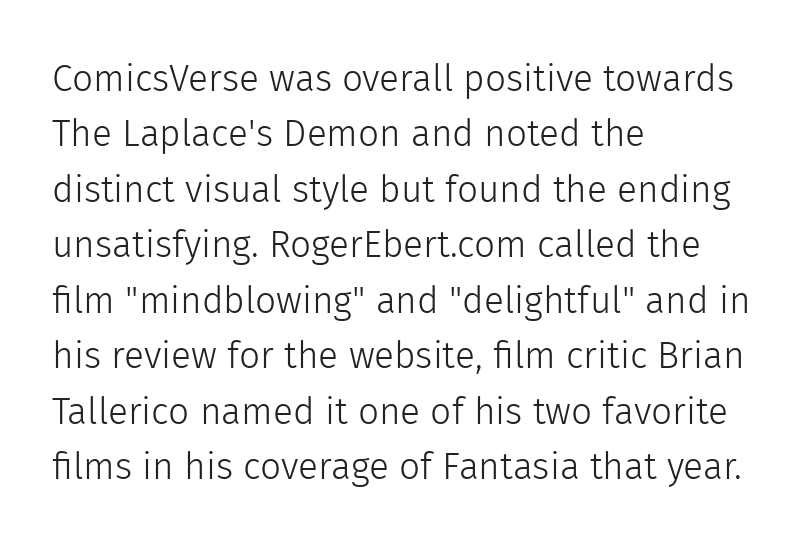
{"serif": "no", "italic": "no", "bold": "no", "weight": "light", "width": "normal", "x_height": "medium", "monospaced": "no", "underline": "no", "align": "left", "line_spacing": "normal", "line_spacing_ratio": 1.5, "letter_spacing": "normal", "letter_spacing_em": 0.0, "glyph_px": 37}
